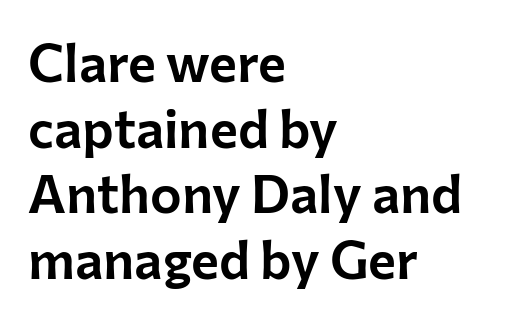
The image shows 53 px sans-serif type, upright; set left-aligned, line spacing 1.24x, normal letter spacing, not underlined; low stroke contrast and a medium x-height.
